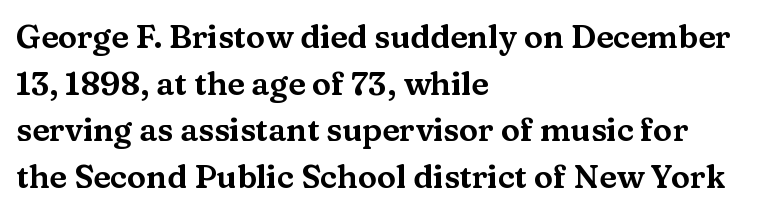
Leading matches the norm, producing a regular column. The rendering uses natural spacing where letterforms have individual widths. Typeset ragged right — the left edge is the straight one. No italicization has been applied; the sample stays upright. Glyph-to-glyph distance matches everyday printed text.
